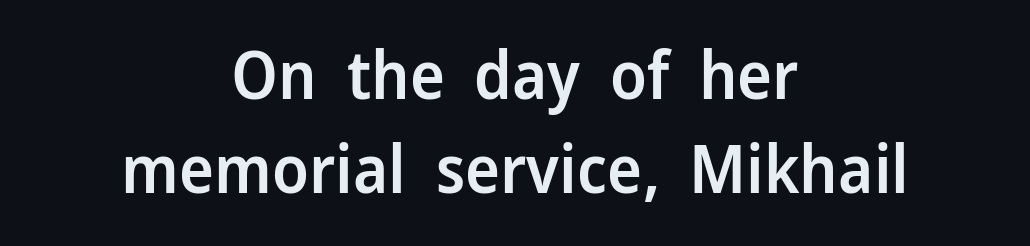
{"serif": "no", "italic": "no", "bold": "semi", "weight": "semibold", "width": "normal", "stroke_contrast": "low", "x_height": "medium", "monospaced": "no", "underline": "no", "align": "center", "line_spacing": "normal", "line_spacing_ratio": 1.43, "letter_spacing": "normal", "letter_spacing_em": 0.0, "glyph_px": 66}
